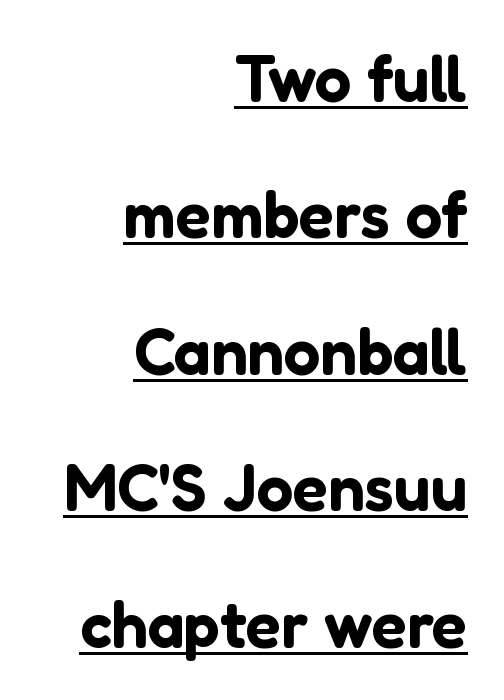
The string is rendered with underlining switched on. Note the varied advance widths — an 'i' is clearly narrower than an 'm'. Posture: vertical. Tracking value appears to be zero — textbook default spacing.
